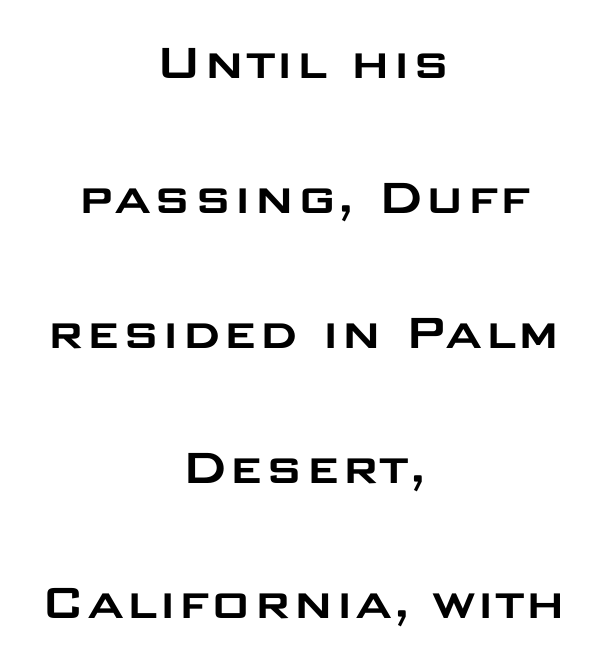
The image shows 56 px wide sans-serif type, upright; set centered, loose line spacing (2.41x), normal letter spacing, not underlined; low stroke contrast and a large x-height.
